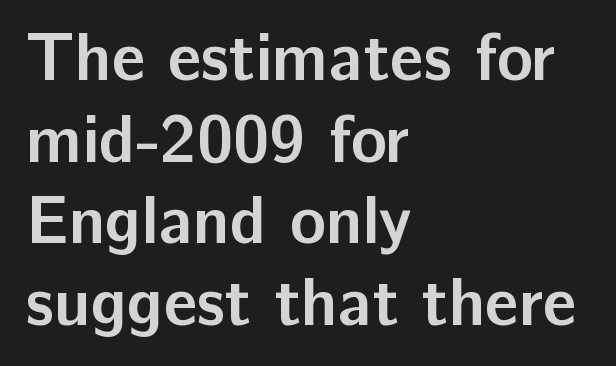
Honestly, the letter spacing is just normal — you wouldn't notice it. Caption: bold face, heavy strokes. Note the varied advance widths — an 'i' is clearly narrower than an 'm'. Nope, no serifs anywhere on these letters. The text block is weighted toward the left margin, trailing off unevenly rightward. The area under the type is left untouched.
